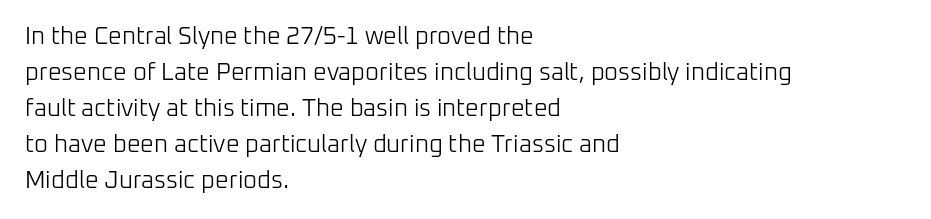
The image shows 24 px text type, upright; set left-aligned, normal line spacing (1.5x), normal letter spacing, not underlined.
